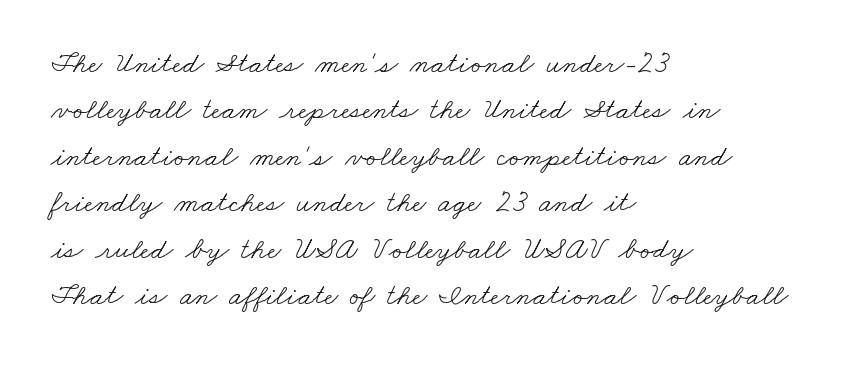
{"serif": "yes", "bold": "no", "weight": "light", "width": "wide", "stroke_contrast": "low", "x_height": "small", "monospaced": "no", "underline": "no", "align": "left", "line_spacing": "normal", "line_spacing_ratio": 1.55, "letter_spacing": "normal", "letter_spacing_em": 0.0, "glyph_px": 30}
